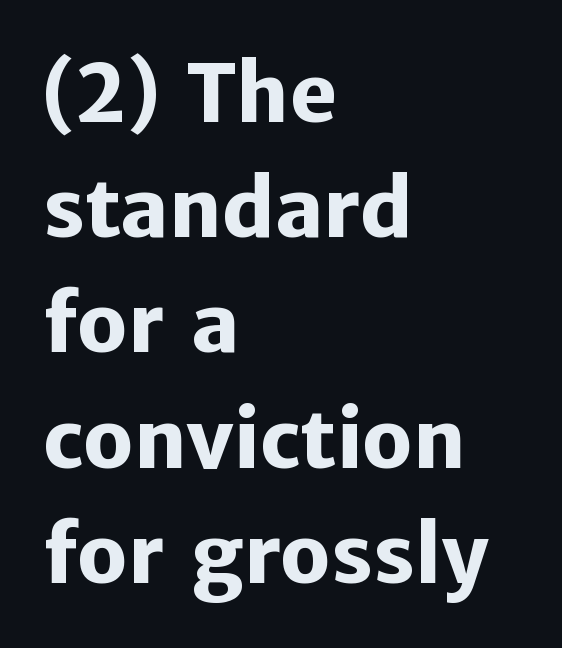
The image shows 80 px heavy sans-serif type, upright; set left-aligned, normal line spacing (1.44x), normal letter spacing, not underlined; low stroke contrast and a medium x-height.
